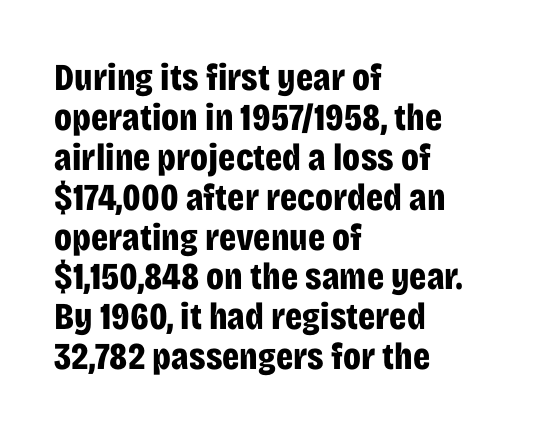
Q: Is the text bold? A: Yes.
Q: Is the text italic (slanted)? A: No, it is upright.
Q: Is the typeface a serif or a sans-serif typeface? A: Sans-serif.
Q: Is the text underlined? A: No.
Q: How is the paragraph aligned? A: Left-aligned.
Q: Is the spacing between letters normal or unusually wide? A: Normal.
Q: Is the spacing between lines tight, normal or loose? A: Tight.
Q: Width (condensed, normal, or wide)? A: Condensed.
Q: Stroke contrast? A: Low.
Q: x-height? A: Large.
Q: Monospaced? A: No.
